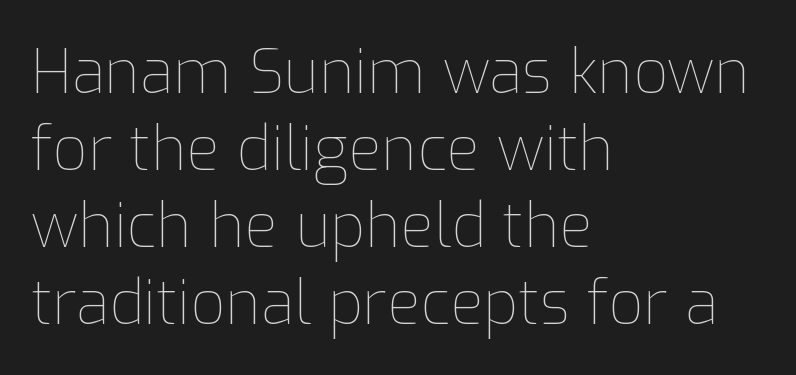
Proportional: the letters do not fall into vertical columns. Does extra space separate the letters? No, they use regular spacing. Does the copy run flush right? No — it runs flush left. In terms of leading, this rendering sits right in the middle.
